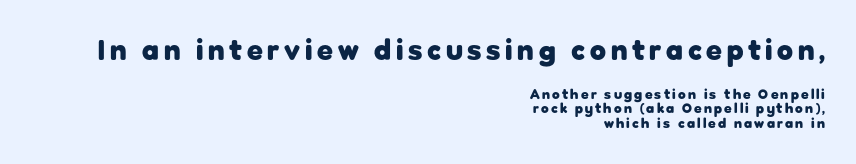
Q: Is the text bold? A: Yes.
Q: Is the text italic (slanted)? A: No, it is upright.
Q: Is the typeface a serif or a sans-serif typeface? A: Sans-serif.
Q: Is the text underlined? A: No.
Q: How is the paragraph aligned? A: Right-aligned.
Q: Is the spacing between lines tight, normal or loose? A: Tight.
Q: Which block of text is set in a larger size, the first (top) or the second (bottom)? A: The first (top) one.
Q: Width (condensed, normal, or wide)? A: Normal.
Q: Stroke contrast? A: Low.
Q: x-height? A: Medium.
Q: Monospaced? A: No.
